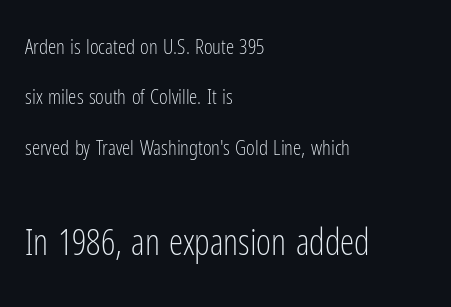
{"serif": "no", "italic": "no", "bold": "no", "weight": "light", "width": "condensed", "stroke_contrast": "low", "x_height": "medium", "monospaced": "no", "underline": "no", "align": "left", "line_spacing": "loose", "line_spacing_ratio": 2.4, "letter_spacing": "normal", "letter_spacing_em": 0.0, "larger_block": "second", "size_ratio": 1.71, "glyph_px": 36}
